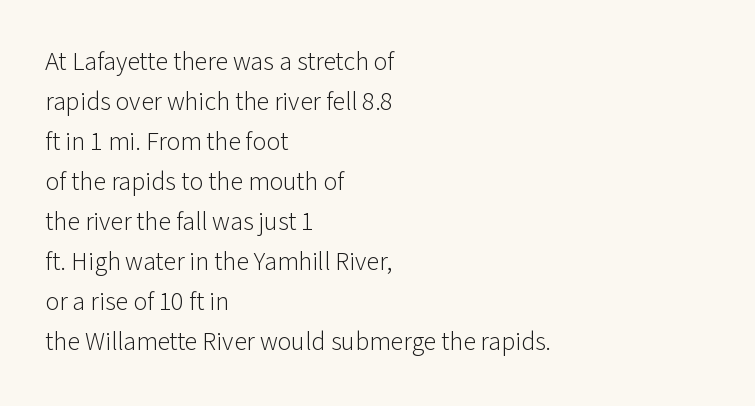
Q: Is the text bold? A: No.
Q: Is the text italic (slanted)? A: No, it is upright.
Q: Is the text underlined? A: No.
Q: How is the paragraph aligned? A: Left-aligned.
Q: Is the spacing between letters normal or unusually wide? A: Normal.
Q: Is the spacing between lines tight, normal or loose? A: Normal.
